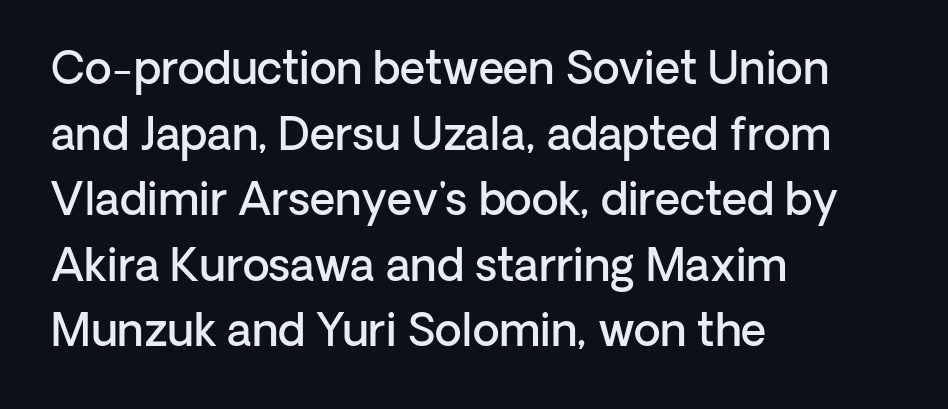
{"serif": "no", "italic": "no", "bold": "semi", "weight": "semibold", "width": "normal", "stroke_contrast": "low", "x_height": "medium", "monospaced": "no", "underline": "no", "align": "left", "line_spacing": "normal", "line_spacing_ratio": 1.49, "letter_spacing": "normal", "letter_spacing_em": 0.0, "glyph_px": 44}
